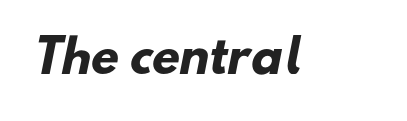
The image shows 45 px heavy sans-serif type; set normal letter spacing, not underlined; low stroke contrast and a small x-height.
